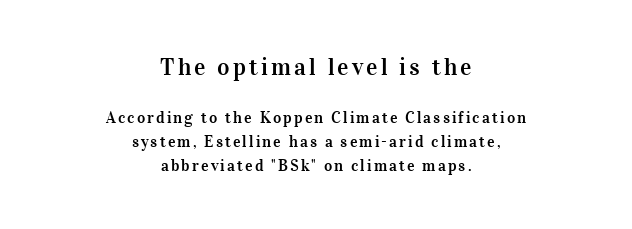
Q: Is the text italic (slanted)? A: No, it is upright.
Q: Is the text underlined? A: No.
Q: How is the paragraph aligned? A: Centered.
Q: Is the spacing between lines tight, normal or loose? A: Normal.
Q: Which block of text is set in a larger size, the first (top) or the second (bottom)? A: The first (top) one.
